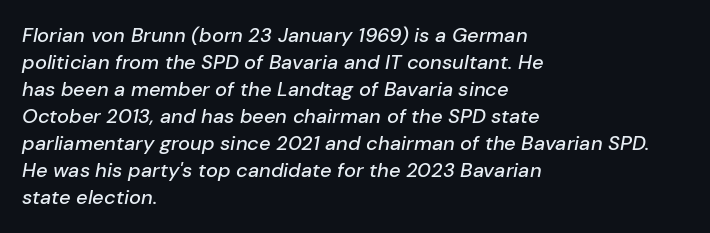
The image shows 20 px text type, italic (leaning right); set left-aligned, normal line spacing (1.35x), normal letter spacing, not underlined.
